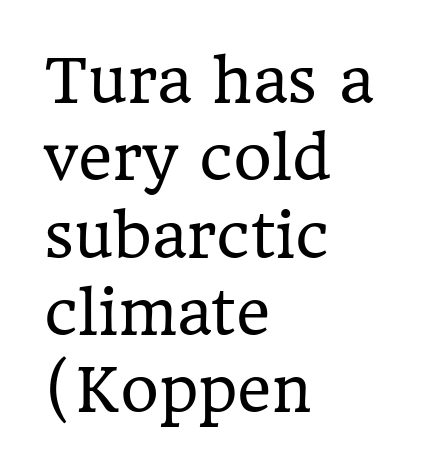
The rendering uses natural spacing where letterforms have individual widths. The type is set solid horizontally, with unmodified tracking. Anything drawn beneath the words? Only blank space. Classification — serif. Weight: not bold — regular or lighter. Left-aligned paragraph, ragged on the right.
